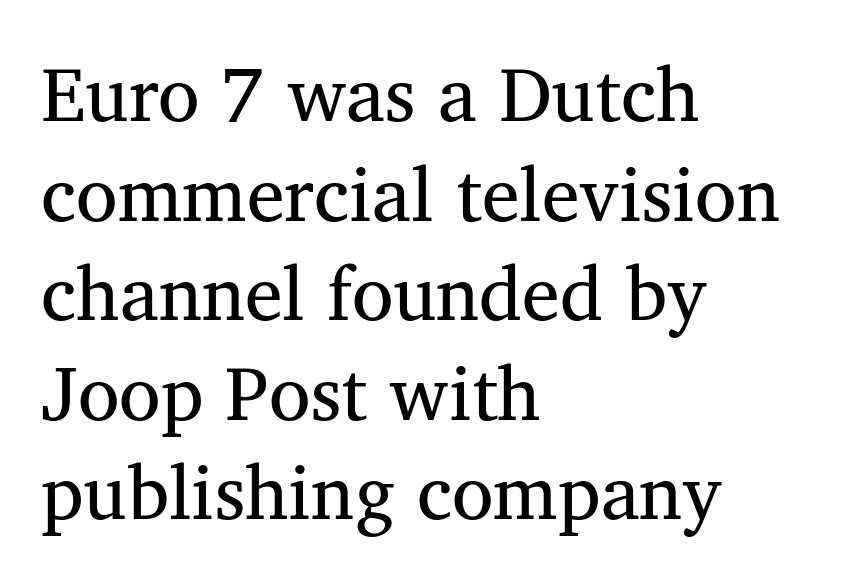
The image shows 76 px serif type; set left-aligned, normal line spacing (1.31x), normal letter spacing, not underlined; medium stroke contrast and a medium x-height.
